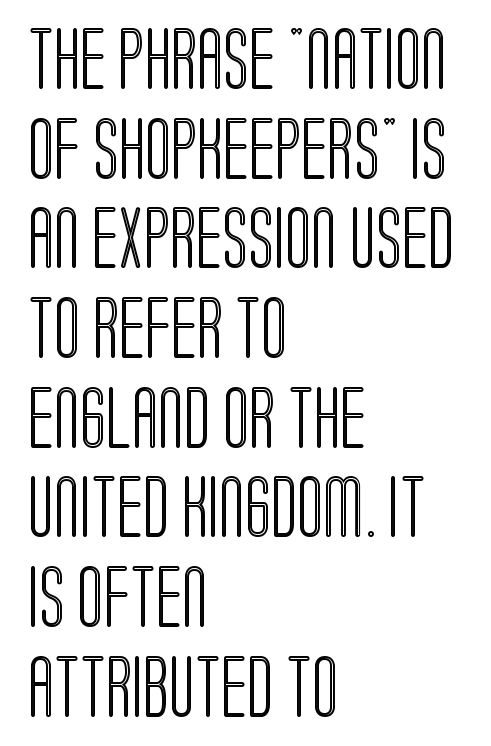
Q: Is the text italic (slanted)? A: No, it is upright.
Q: Is the text underlined? A: No.
Q: How is the paragraph aligned? A: Left-aligned.
Q: Is the spacing between letters normal or unusually wide? A: Normal.
Q: Is the spacing between lines tight, normal or loose? A: Normal.
Q: Width (condensed, normal, or wide)? A: Condensed.
Q: x-height? A: Large.
Q: Monospaced? A: No.
